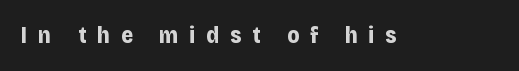
The image shows 23 px bold type, upright; set unusually wide letter spacing (+0.47 em), not underlined.
